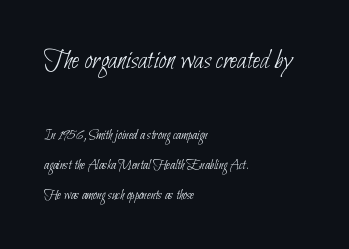
{"serif": "no", "bold": "no", "weight": "thin", "width": "condensed", "stroke_contrast": "low", "x_height": "small", "monospaced": "no", "underline": "no", "align": "left", "line_spacing": "loose", "line_spacing_ratio": 2.15, "letter_spacing": "normal", "letter_spacing_em": 0.0, "larger_block": "first", "size_ratio": 2.0, "glyph_px": 28}
